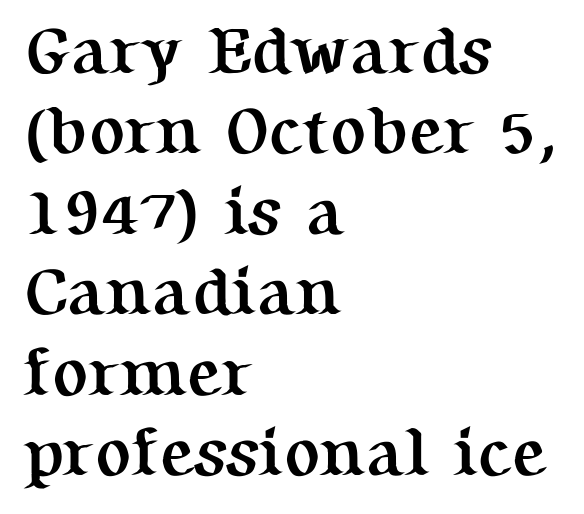
Short and long lines alike share a common starting point at left. Descenders are the only things crossing below the line. Words appear dense and cohesive because spacing is normal. Looks like regular typesetting: each glyph gets only the width it needs. Italic? Not at all — the glyphs are vertical. A typesetter would label this face a serif.
